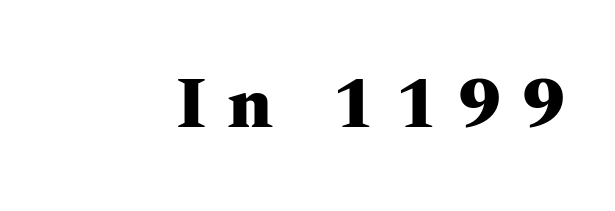
Bold? Absolutely — the strokes are thick and heavy. This sample uses an upright cut, with every glyph sitting square on the baseline. Unmarked baselines from the first word to the last. Each letter's strokes conclude with small projecting serifs. There is plenty of visible air inserted between adjacent glyphs.
